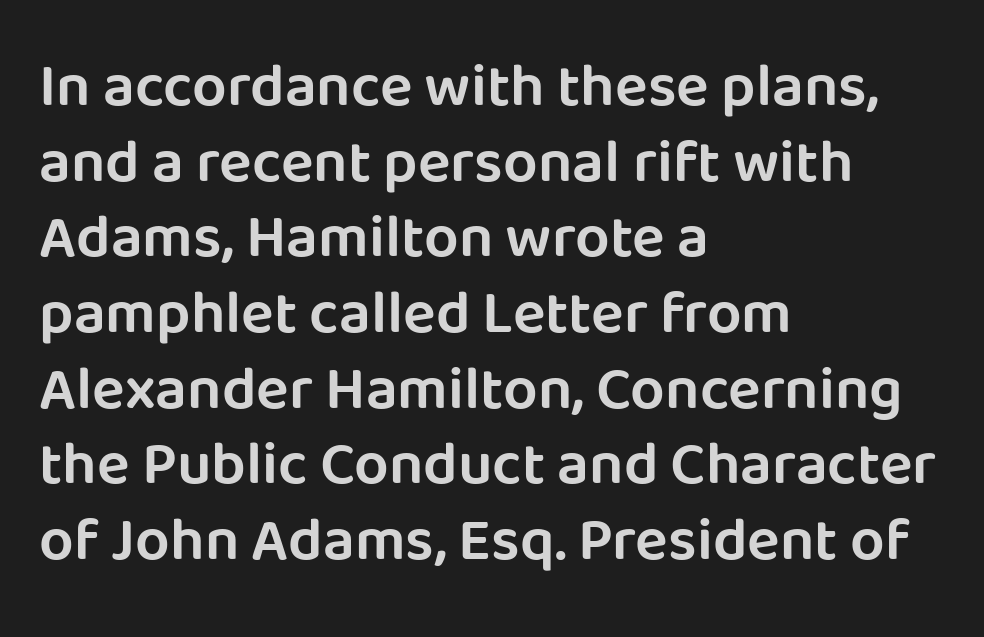
{"serif": "no", "italic": "no", "bold": "semi", "weight": "semibold", "width": "normal", "stroke_contrast": "low", "x_height": "large", "monospaced": "no", "underline": "no", "align": "left", "line_spacing_ratio": 1.24, "letter_spacing": "normal", "letter_spacing_em": 0.0, "glyph_px": 61}
